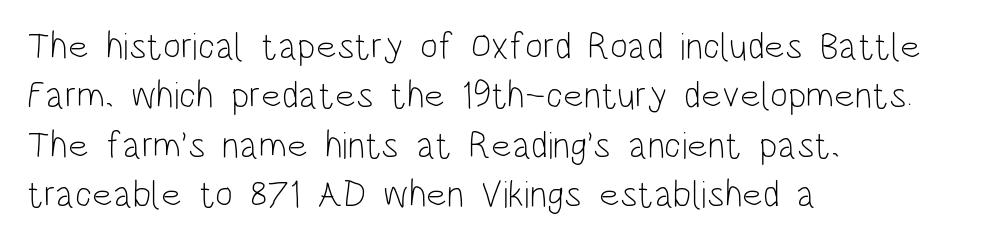
{"serif": "no", "italic": "no", "bold": "no", "weight": "light", "width": "condensed", "stroke_contrast": "low", "x_height": "large", "monospaced": "no", "underline": "no", "align": "left", "line_spacing": "normal", "line_spacing_ratio": 1.3, "letter_spacing": "normal", "letter_spacing_em": 0.0, "glyph_px": 38}
